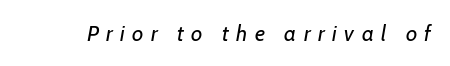
Q: Is the text bold? A: No.
Q: Is the text italic (slanted)? A: Yes, it leans right by about 7 degrees.
Q: Is the text underlined? A: No.
Q: Is the spacing between letters normal or unusually wide? A: Unusually wide.
